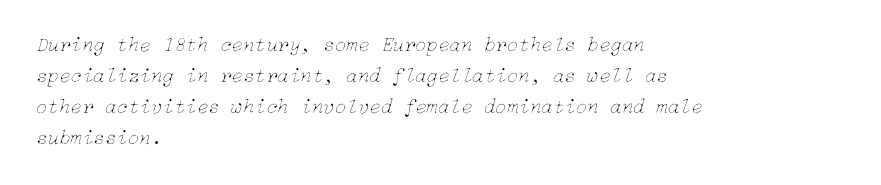
Slanted lettering throughout. Any mark beneath the type? The region is blank. The rag falls on the right side of this text block. Vertically, the passage feels balanced, rows spaced as you'd expect. A typesetter would call this zero additional tracking.
